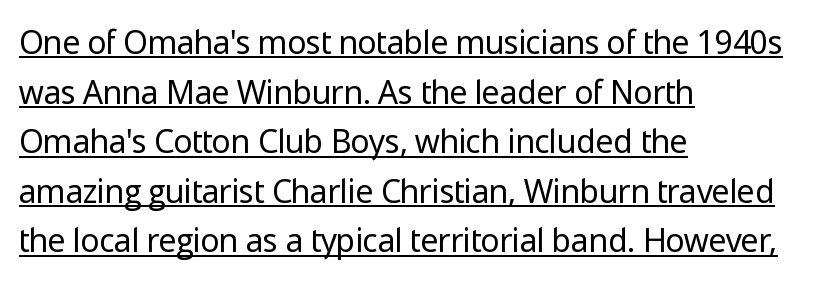
{"serif": "no", "italic": "no", "bold": "no", "weight": "regular", "width": "normal", "stroke_contrast": "low", "x_height": "medium", "monospaced": "no", "underline": "yes", "align": "left", "line_spacing": "normal", "line_spacing_ratio": 1.55, "letter_spacing": "normal", "letter_spacing_em": 0.0, "glyph_px": 32}
